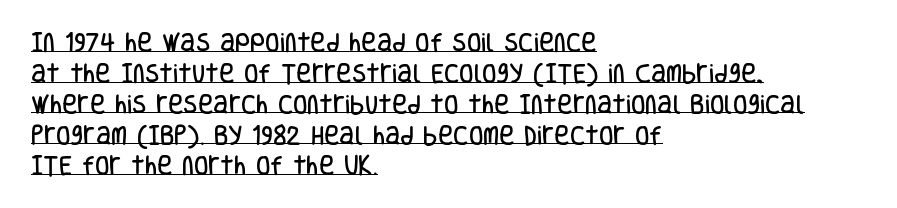
{"italic": "no", "underline": "yes", "align": "left", "line_spacing": "normal", "line_spacing_ratio": 1.47, "letter_spacing": "normal", "letter_spacing_em": 0.0, "glyph_px": 21}
